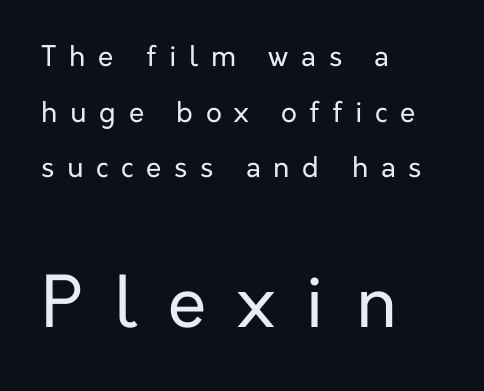
The image shows 70 px regular-weight sans-serif type, upright; set left-aligned, loose line spacing (1.99x), unusually wide letter spacing (+0.45 em), not underlined; the second (bottom) block is 2.5x larger; low stroke contrast and a medium x-height.
